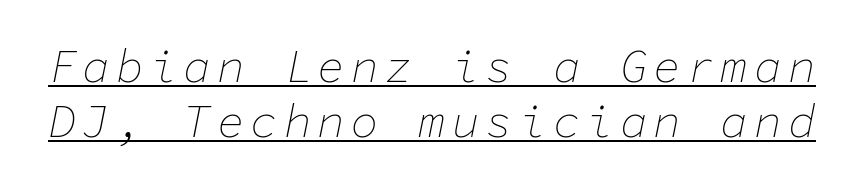
The image shows 46 px thin type, italic (leaning right), monospaced; set line spacing 1.2x, underlined; low stroke contrast and a medium x-height.
